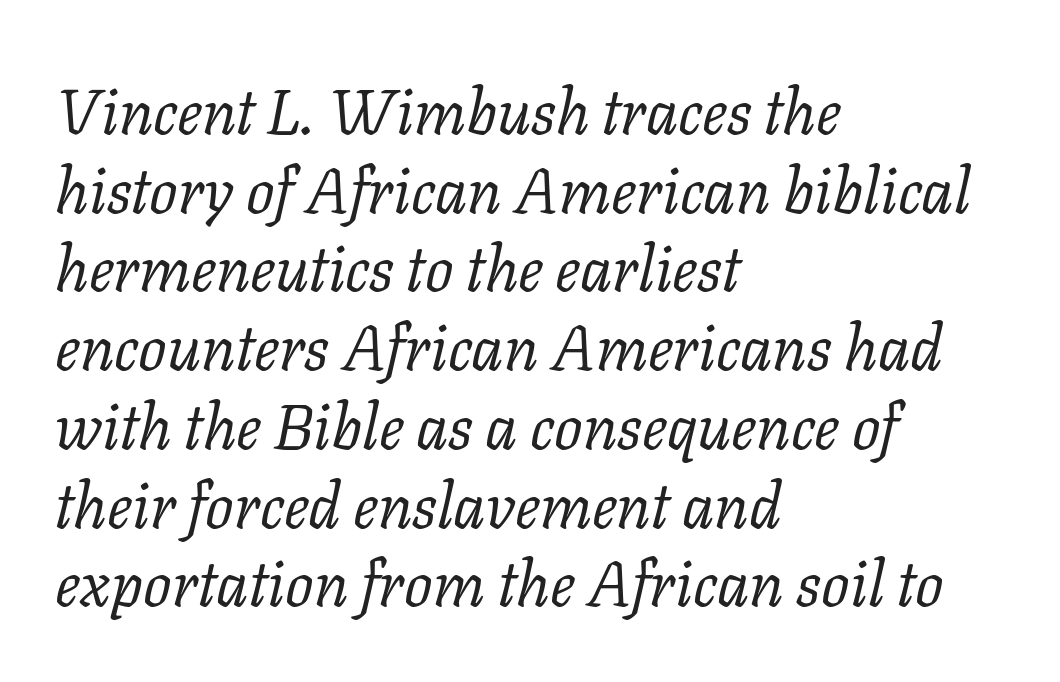
Q: Is the text bold? A: No.
Q: Is the text italic (slanted)? A: Yes, it leans right by about 11 degrees.
Q: Is the typeface a serif or a sans-serif typeface? A: Serif.
Q: Is the text underlined? A: No.
Q: How is the paragraph aligned? A: Left-aligned.
Q: Is the spacing between letters normal or unusually wide? A: Normal.
Q: Is the spacing between lines tight, normal or loose? A: Normal.
Q: Width (condensed, normal, or wide)? A: Normal.
Q: Stroke contrast? A: Low.
Q: x-height? A: Medium.
Q: Monospaced? A: No.
